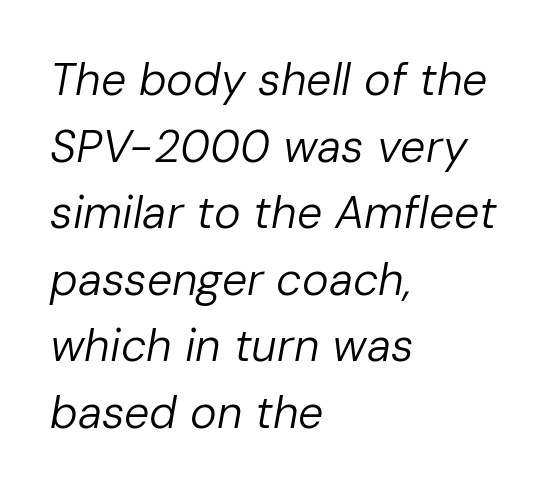
The image shows 45 px regular-weight type, italic (leaning right); set left-aligned, normal line spacing (1.48x), normal letter spacing, not underlined; low stroke contrast and a medium x-height.
